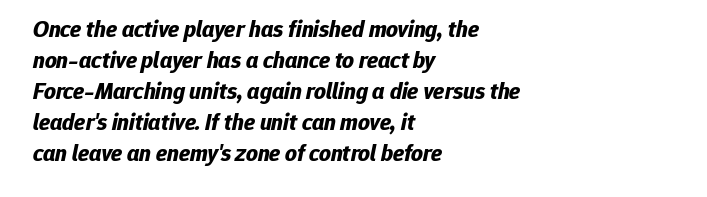
The space beneath each line is pristine and unruled. Normally led — the rows are evenly, conventionally spaced. You'd pick this weight for a headline — it's a proper bold. The face used here has a pronounced slope to its letters. Typeset ragged right — the left edge is the straight one. Spacing between characters is what you'd get straight out of the box.
